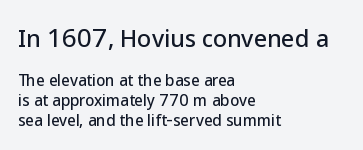
Q: Is the text italic (slanted)? A: No, it is upright.
Q: Is the text underlined? A: No.
Q: How is the paragraph aligned? A: Left-aligned.
Q: Is the spacing between letters normal or unusually wide? A: Normal.
Q: Is the spacing between lines tight, normal or loose? A: Normal.
Q: Which block of text is set in a larger size, the first (top) or the second (bottom)? A: The first (top) one.
